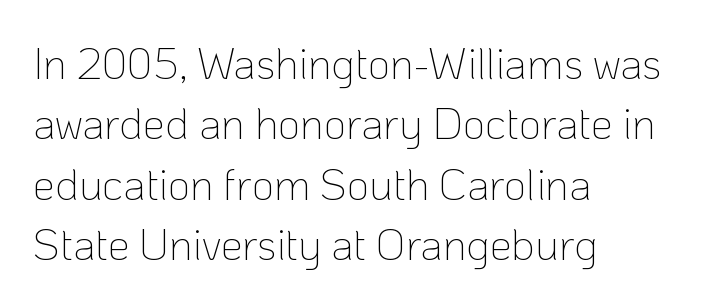
Q: Is the text bold? A: No.
Q: Is the text italic (slanted)? A: No, it is upright.
Q: Is the typeface a serif or a sans-serif typeface? A: Sans-serif.
Q: Is the text underlined? A: No.
Q: How is the paragraph aligned? A: Left-aligned.
Q: Is the spacing between letters normal or unusually wide? A: Normal.
Q: Is the spacing between lines tight, normal or loose? A: Normal.
Q: Width (condensed, normal, or wide)? A: Normal.
Q: Stroke contrast? A: Low.
Q: x-height? A: Medium.
Q: Monospaced? A: No.
